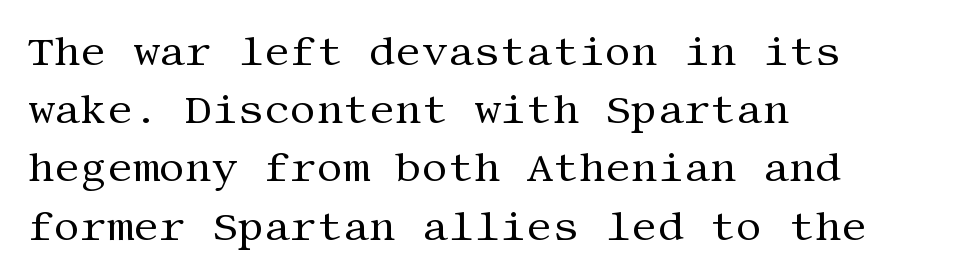
{"serif": "yes", "italic": "no", "bold": "no", "weight": "regular", "width": "normal", "stroke_contrast": "medium", "x_height": "large", "underline": "no", "align": "left", "line_spacing": "normal", "line_spacing_ratio": 1.42, "letter_spacing": "normal", "letter_spacing_em": 0.0, "glyph_px": 41}
